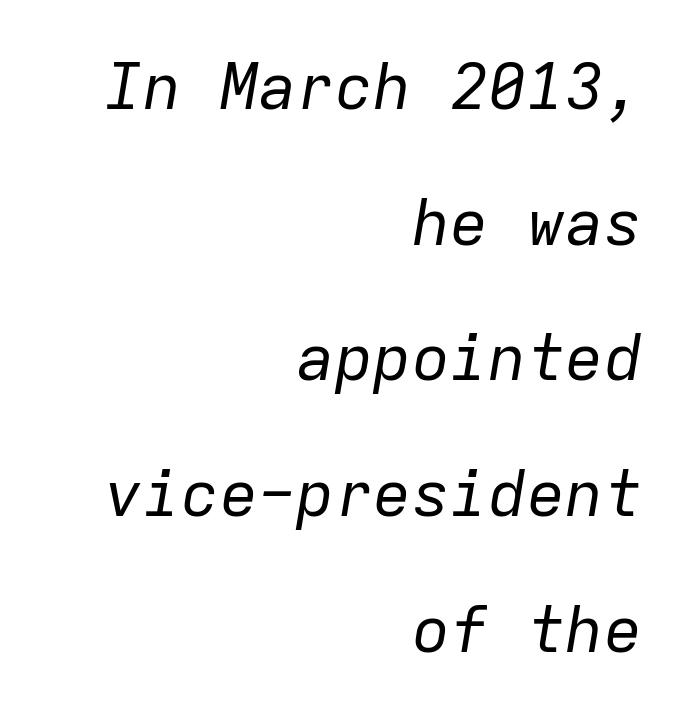
{"italic": "yes", "lean": "right", "slant_degrees": 9, "bold": "no", "weight": "regular", "width": "normal", "stroke_contrast": "low", "x_height": "medium", "monospaced": "yes", "underline": "no", "align": "right", "line_spacing": "loose", "line_spacing_ratio": 2.12, "letter_spacing": "normal", "letter_spacing_em": 0.0, "glyph_px": 64}
